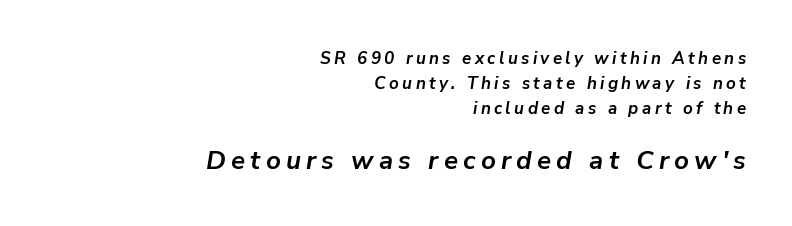
How heavy is the stroke? Heavy — this is a bold. The face used here has a pronounced slope to its letters. The zone under the glyphs is completely vacant. Horizontally, the lines are justified to the trailing edge only.
